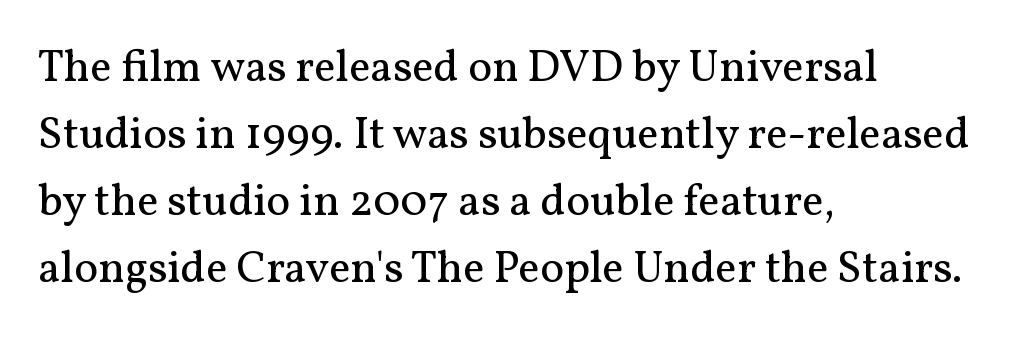
Here the glyphs are tracked normally, forming tight word shapes. Interline gaps are of average width in this sample. Horizontally, the lines are justified to the leading edge only. The face used here is proportionally spaced, like ordinary book or web type. No italicization has been applied; the sample stays upright. Underlining? Definitely not there.
